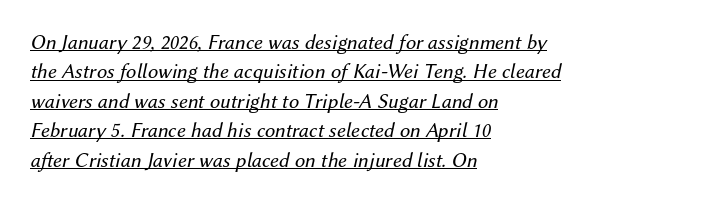
The image shows 21 px text type, italic (leaning right); set left-aligned, normal line spacing (1.4x), normal letter spacing, underlined.
